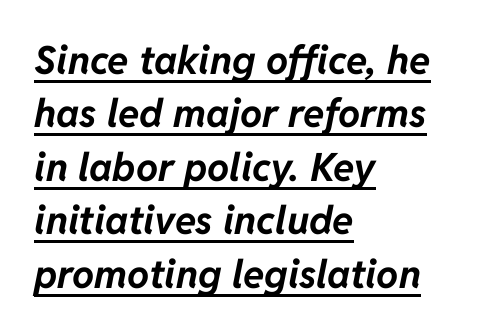
{"italic": "yes", "lean": "right", "slant_degrees": 11, "bold": "yes", "weight": "bold", "width": "normal", "stroke_contrast": "low", "x_height": "medium", "monospaced": "no", "underline": "yes", "align": "left", "line_spacing": "normal", "line_spacing_ratio": 1.37, "letter_spacing": "normal", "letter_spacing_em": 0.0, "glyph_px": 39}
